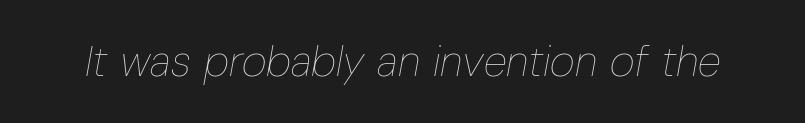
The image shows 43 px thin, condensed type, italic (leaning right); set normal letter spacing, not underlined; low stroke contrast and a medium x-height.
